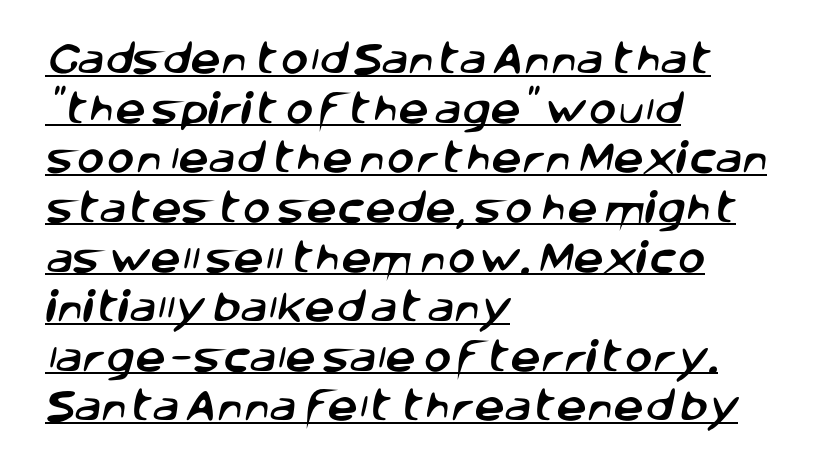
The image shows 34 px sans-serif type; set left-aligned, normal line spacing (1.46x), normal letter spacing, underlined; low stroke contrast and a large x-height.
